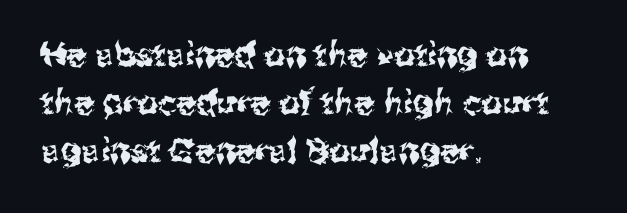
Q: Is the text italic (slanted)? A: No, it is upright.
Q: Is the typeface a serif or a sans-serif typeface? A: Sans-serif.
Q: Is the text underlined? A: No.
Q: How is the paragraph aligned? A: Left-aligned.
Q: Is the spacing between letters normal or unusually wide? A: Normal.
Q: Is the spacing between lines tight, normal or loose? A: Normal.
Q: Width (condensed, normal, or wide)? A: Normal.
Q: Stroke contrast? A: Medium.
Q: x-height? A: Medium.
Q: Monospaced? A: No.
